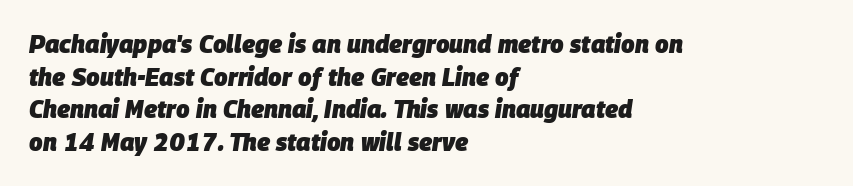
The image shows 24 px bold type, italic (leaning right); set left-aligned, normal line spacing (1.36x), normal letter spacing, not underlined.
